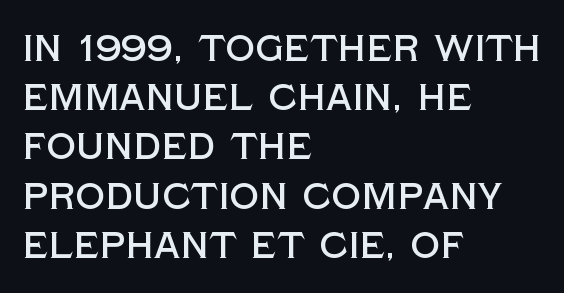
The image shows 37 px sans-serif type, upright; set left-aligned, normal line spacing (1.33x), normal letter spacing, not underlined; a large x-height.
